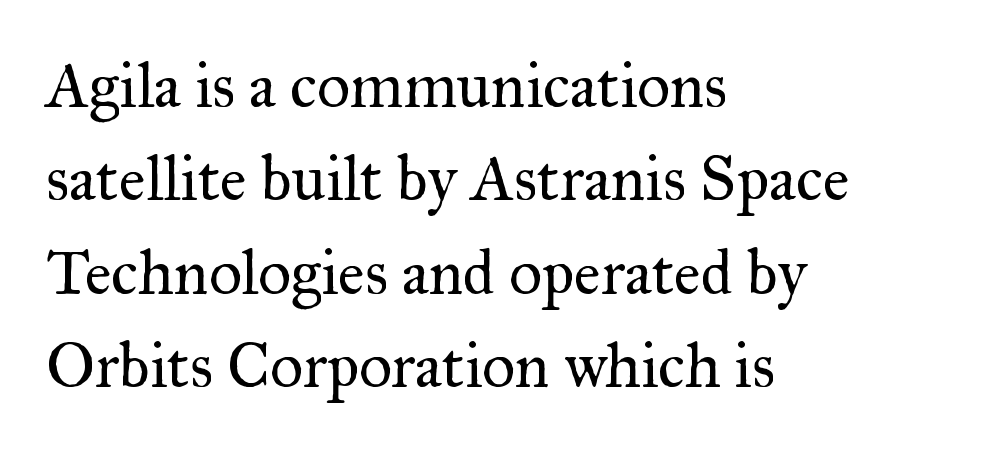
{"serif": "yes", "italic": "no", "bold": "no", "weight": "regular", "width": "normal", "stroke_contrast": "medium", "x_height": "small", "monospaced": "no", "underline": "no", "align": "left", "line_spacing": "normal", "line_spacing_ratio": 1.46, "letter_spacing": "normal", "letter_spacing_em": 0.0, "glyph_px": 64}
